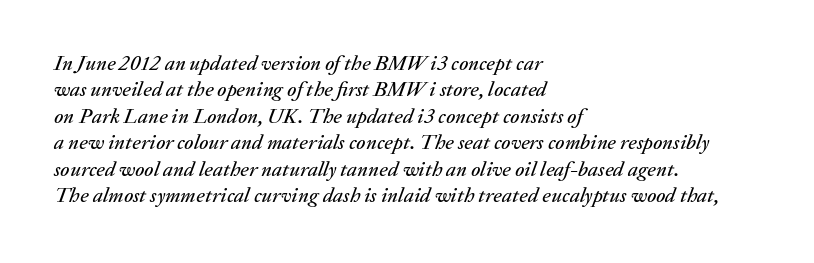
Any mark beneath the type? The region is blank. The block of text has a typical density, with ordinary space between rows. It's the slanting kind of type. Where is the straight margin? On the left.
